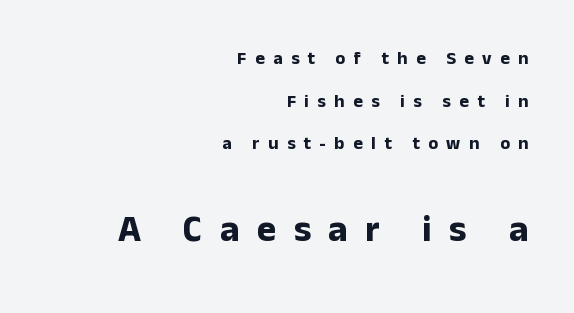
{"serif": "no", "italic": "no", "bold": "yes", "weight": "bold", "width": "normal", "stroke_contrast": "low", "x_height": "medium", "monospaced": "no", "underline": "no", "align": "right", "line_spacing": "loose", "line_spacing_ratio": 2.37, "letter_spacing": "wide", "letter_spacing_em": 0.47, "larger_block": "second", "size_ratio": 2.06, "glyph_px": 37}
